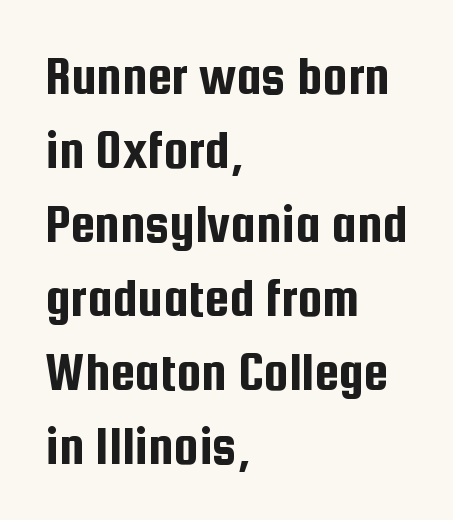
The passage shown is typeset with a sans-serif family. Tracking value appears to be zero — textbook default spacing. A student would call this left alignment; a typographer would say flush left, rag right. Every stem runs plumb, perpendicular to the baseline. What's the leading like? Ordinary, nothing unusual.
